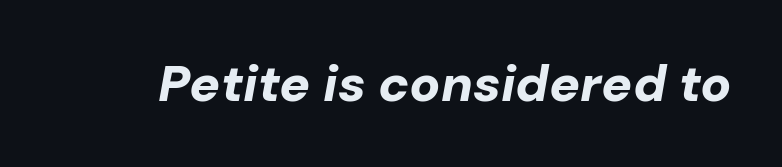
The image shows 51 px bold type, italic (leaning right); set normal letter spacing, not underlined; low stroke contrast and a medium x-height.
